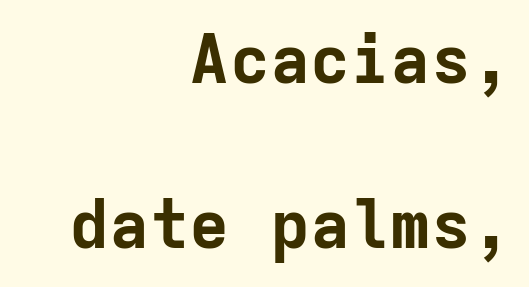
Q: Is the text bold? A: Yes.
Q: Is the text italic (slanted)? A: No, it is upright.
Q: Is the typeface a serif or a sans-serif typeface? A: Sans-serif.
Q: Is the text underlined? A: No.
Q: How is the paragraph aligned? A: Right-aligned.
Q: Is the spacing between letters normal or unusually wide? A: Normal.
Q: Is the spacing between lines tight, normal or loose? A: Loose.
Q: Width (condensed, normal, or wide)? A: Normal.
Q: Stroke contrast? A: Low.
Q: x-height? A: Medium.
Q: Monospaced? A: Yes.
